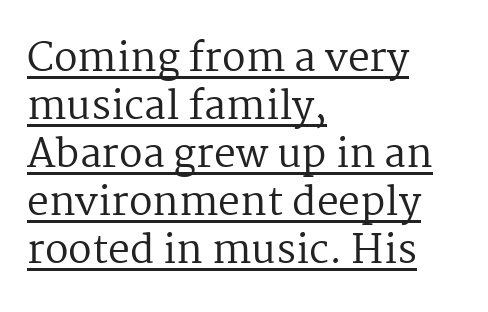
Q: Is the text bold? A: No.
Q: Is the text italic (slanted)? A: No, it is upright.
Q: Is the typeface a serif or a sans-serif typeface? A: Serif.
Q: Is the text underlined? A: Yes.
Q: How is the paragraph aligned? A: Left-aligned.
Q: Is the spacing between letters normal or unusually wide? A: Normal.
Q: Width (condensed, normal, or wide)? A: Normal.
Q: Stroke contrast? A: Medium.
Q: x-height? A: Medium.
Q: Monospaced? A: No.
